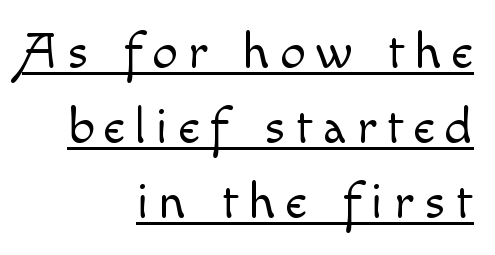
The image shows 51 px light type, upright; set right-aligned, normal line spacing (1.47x), unusually wide letter spacing (+0.2 em), underlined; a small x-height.
